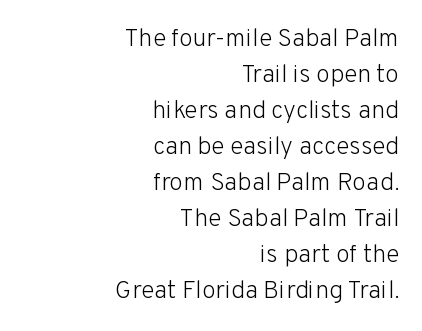
The image shows 25 px text type, upright; set right-aligned, normal line spacing (1.44x), normal letter spacing, not underlined.
